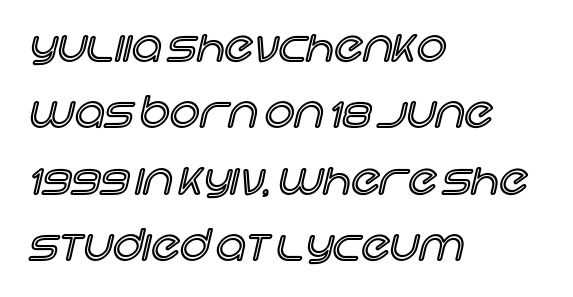
The image shows 42 px text type; set left-aligned, normal line spacing (1.58x), normal letter spacing, not underlined; a large x-height.
